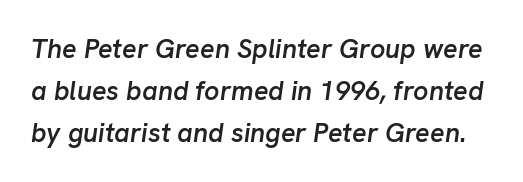
Nothing unusual about the tracking: characters are spaced as the font intends. What weight is shown? A semibold, between regular and bold. Vertically, the passage feels balanced, rows spaced as you'd expect. Has an underline been added? It has not.
